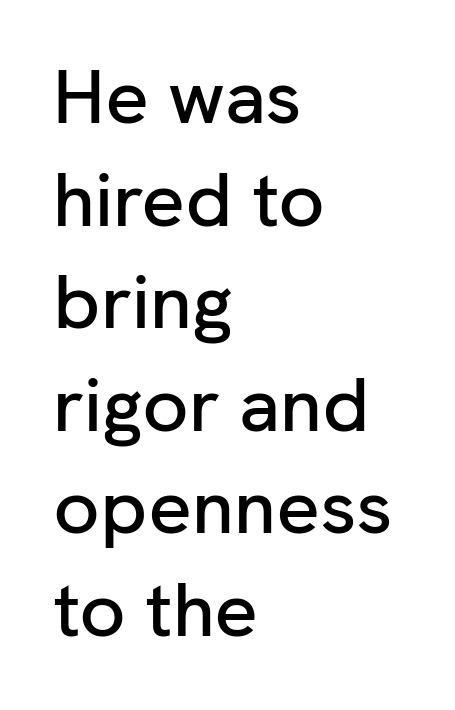
Q: Is the text italic (slanted)? A: No, it is upright.
Q: Is the typeface a serif or a sans-serif typeface? A: Sans-serif.
Q: Is the text underlined? A: No.
Q: How is the paragraph aligned? A: Left-aligned.
Q: Is the spacing between letters normal or unusually wide? A: Normal.
Q: Is the spacing between lines tight, normal or loose? A: Normal.
Q: Width (condensed, normal, or wide)? A: Normal.
Q: Stroke contrast? A: Low.
Q: x-height? A: Medium.
Q: Monospaced? A: No.
